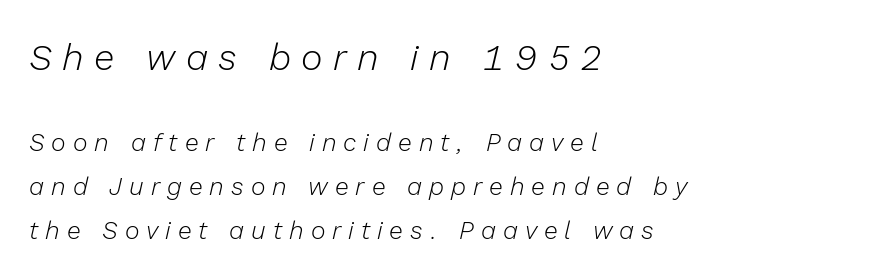
Q: Is the text bold? A: No.
Q: Is the text italic (slanted)? A: Yes, it leans right by about 13 degrees.
Q: Is the text underlined? A: No.
Q: How is the paragraph aligned? A: Left-aligned.
Q: Is the spacing between letters normal or unusually wide? A: Unusually wide.
Q: Which block of text is set in a larger size, the first (top) or the second (bottom)? A: The first (top) one.
Q: Width (condensed, normal, or wide)? A: Normal.
Q: Stroke contrast? A: Low.
Q: x-height? A: Medium.
Q: Monospaced? A: No.
